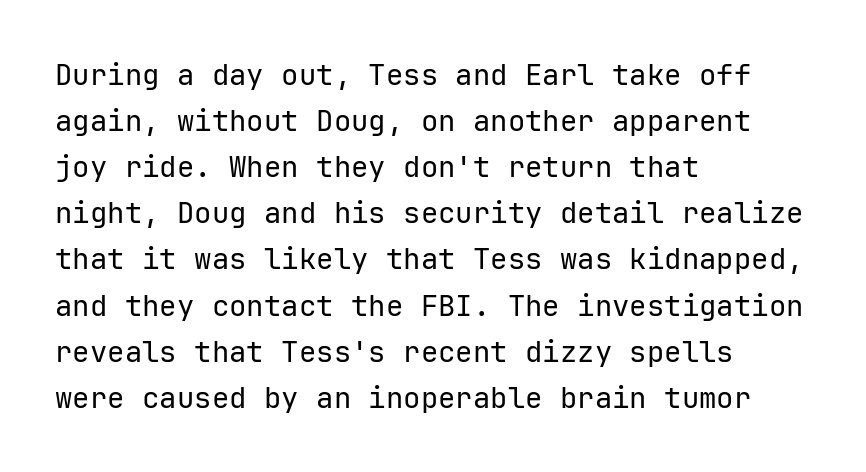
{"serif": "no", "italic": "no", "bold": "no", "weight": "regular", "width": "normal", "stroke_contrast": "low", "x_height": "medium", "monospaced": "yes", "underline": "no", "align": "left", "line_spacing": "normal", "line_spacing_ratio": 1.59, "letter_spacing": "normal", "letter_spacing_em": 0.0, "glyph_px": 29}
